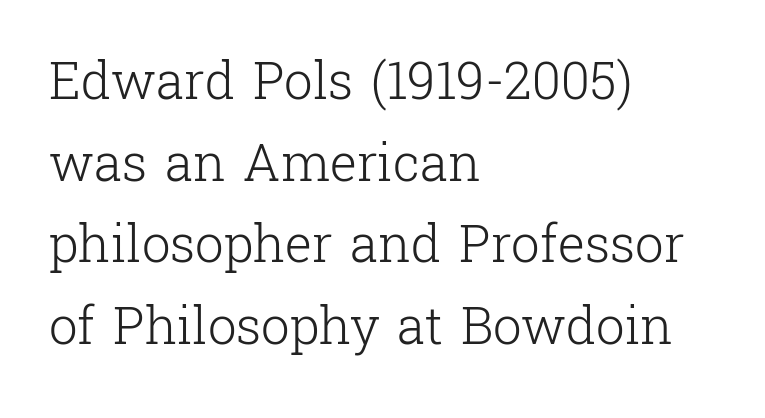
Every character sits straight up, as roman type does. The passage shown is typeset with a serif family. Compared with a centered layout, this one pins lines to the left instead. This sample keeps an unexceptional amount of space between lines. In terms of letterspacing, this is plain default setting.
